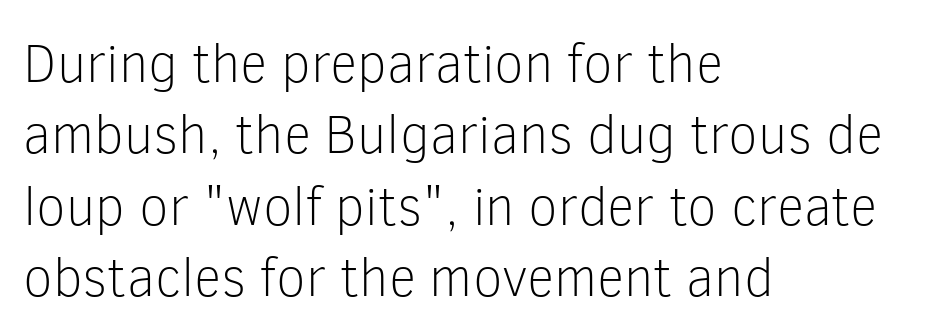
Q: Is the text bold? A: No.
Q: Is the text italic (slanted)? A: No, it is upright.
Q: Is the typeface a serif or a sans-serif typeface? A: Sans-serif.
Q: Is the text underlined? A: No.
Q: How is the paragraph aligned? A: Left-aligned.
Q: Is the spacing between letters normal or unusually wide? A: Normal.
Q: Is the spacing between lines tight, normal or loose? A: Normal.
Q: Width (condensed, normal, or wide)? A: Normal.
Q: Stroke contrast? A: Low.
Q: x-height? A: Medium.
Q: Monospaced? A: No.
